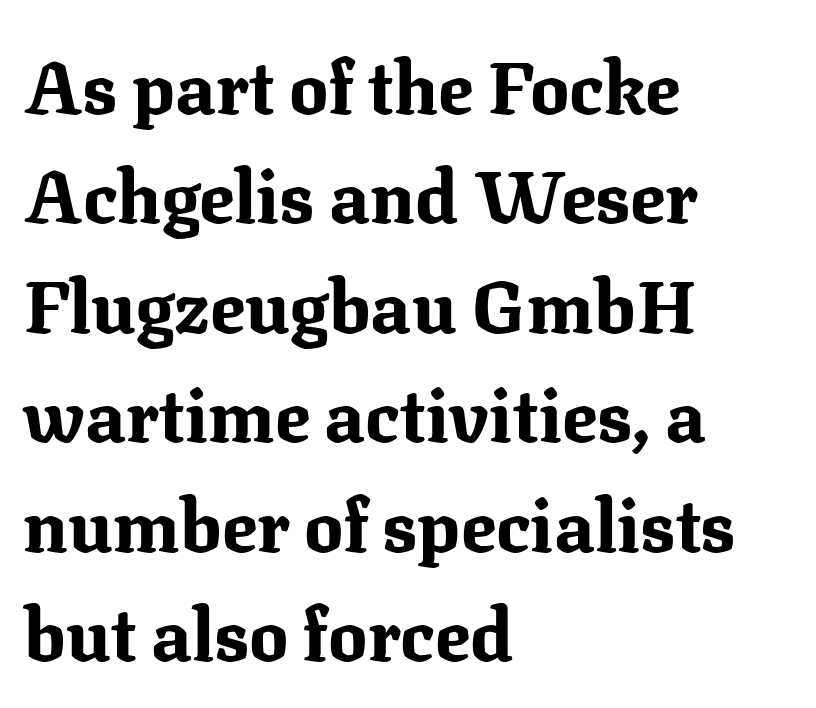
This sample keeps an unexceptional amount of space between lines. Typeset ragged right — the left edge is the straight one. This sample has the flowing, uneven cadence of proportional lettering. In terms of letterspacing, this is plain default setting.
